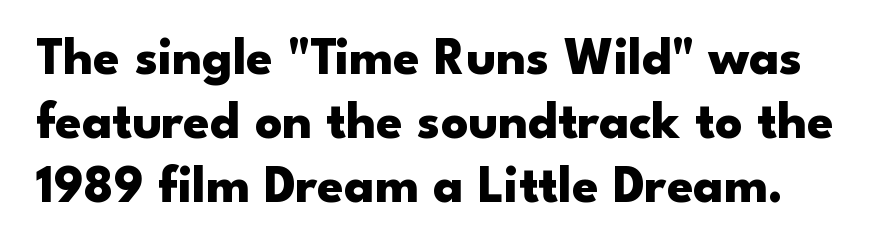
{"serif": "no", "italic": "no", "bold": "yes", "weight": "heavy", "width": "wide", "stroke_contrast": "low", "x_height": "small", "monospaced": "no", "underline": "no", "line_spacing_ratio": 1.21, "letter_spacing": "normal", "letter_spacing_em": 0.0, "glyph_px": 53}
